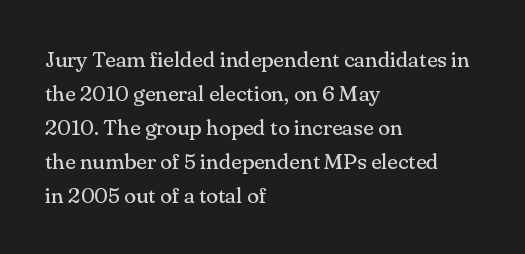
Q: Is the text bold? A: No.
Q: Is the text italic (slanted)? A: No, it is upright.
Q: Is the text underlined? A: No.
Q: How is the paragraph aligned? A: Left-aligned.
Q: Is the spacing between letters normal or unusually wide? A: Normal.
Q: Is the spacing between lines tight, normal or loose? A: Normal.
